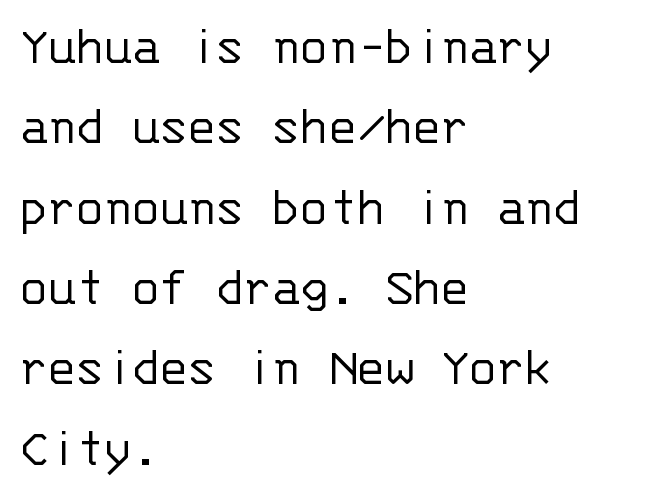
Q: Is the text bold? A: No.
Q: Is the text italic (slanted)? A: No, it is upright.
Q: Is the typeface a serif or a sans-serif typeface? A: Sans-serif.
Q: Is the text underlined? A: No.
Q: How is the paragraph aligned? A: Left-aligned.
Q: Is the spacing between letters normal or unusually wide? A: Normal.
Q: Is the spacing between lines tight, normal or loose? A: Normal.
Q: Width (condensed, normal, or wide)? A: Normal.
Q: Stroke contrast? A: Low.
Q: x-height? A: Large.
Q: Monospaced? A: Yes.
